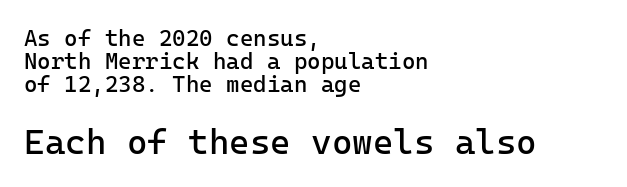
{"serif": "no", "italic": "no", "bold": "no", "weight": "regular", "width": "normal", "stroke_contrast": "low", "x_height": "medium", "underline": "no", "align": "left", "line_spacing": "tight", "line_spacing_ratio": 1.0, "letter_spacing": "normal", "letter_spacing_em": 0.0, "larger_block": "second", "size_ratio": 1.52, "glyph_px": 35}
